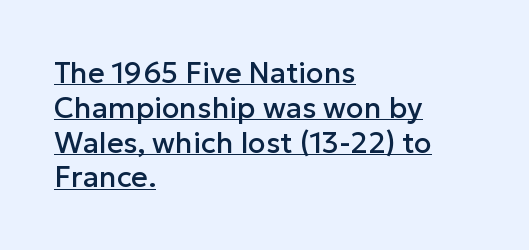
{"serif": "no", "italic": "no", "width": "normal", "stroke_contrast": "low", "x_height": "medium", "monospaced": "no", "underline": "yes", "align": "left", "line_spacing_ratio": 1.2, "letter_spacing": "normal", "letter_spacing_em": 0.0, "glyph_px": 29}
